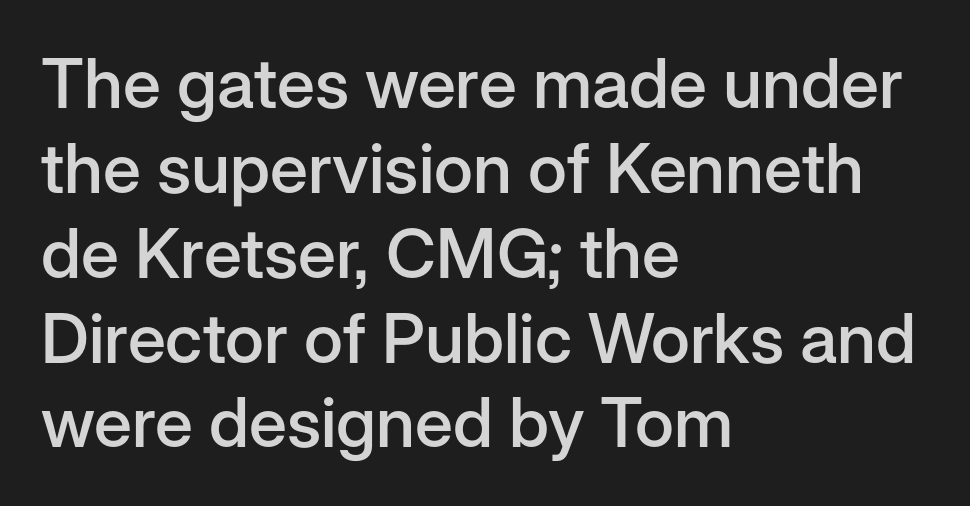
{"serif": "no", "italic": "no", "bold": "semi", "weight": "semibold", "width": "normal", "stroke_contrast": "low", "x_height": "medium", "monospaced": "no", "underline": "no", "align": "left", "line_spacing_ratio": 1.23, "letter_spacing": "normal", "letter_spacing_em": 0.0, "glyph_px": 69}
